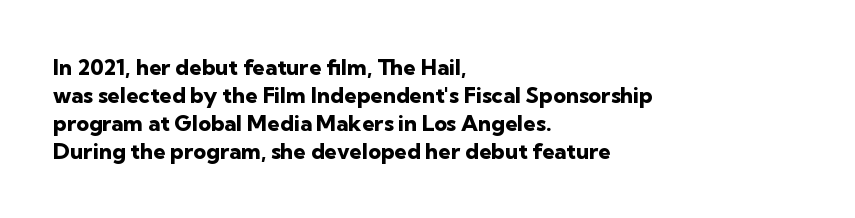
The axis of the letterforms is exactly vertical. Leftover space on each line is placed entirely after the last word. Each row of text sits above clean, open space. Students, note that the glyphs here touch the page at normal intervals.
